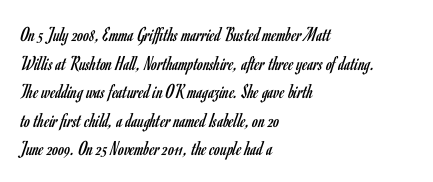
The image shows 21 px text type; set left-aligned, normal line spacing (1.36x), normal letter spacing, not underlined.
